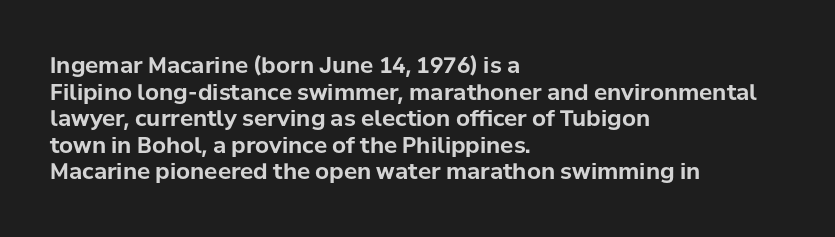
The image shows 22 px bold type, upright; set left-aligned, line spacing 1.21x, normal letter spacing, not underlined.
